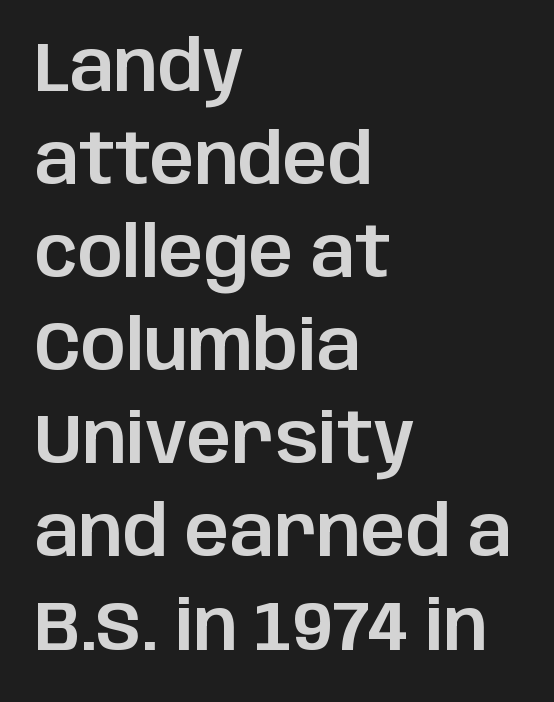
The image shows 70 px sans-serif type, upright; set left-aligned, normal line spacing (1.33x), normal letter spacing, not underlined; low stroke contrast and a large x-height.
